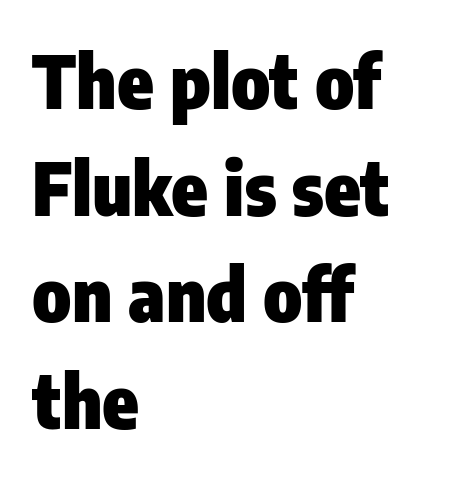
Q: Is the text bold? A: Yes.
Q: Is the text italic (slanted)? A: No, it is upright.
Q: Is the typeface a serif or a sans-serif typeface? A: Sans-serif.
Q: Is the text underlined? A: No.
Q: How is the paragraph aligned? A: Left-aligned.
Q: Is the spacing between letters normal or unusually wide? A: Normal.
Q: Is the spacing between lines tight, normal or loose? A: Normal.
Q: Width (condensed, normal, or wide)? A: Condensed.
Q: Stroke contrast? A: Low.
Q: x-height? A: Medium.
Q: Monospaced? A: No.
